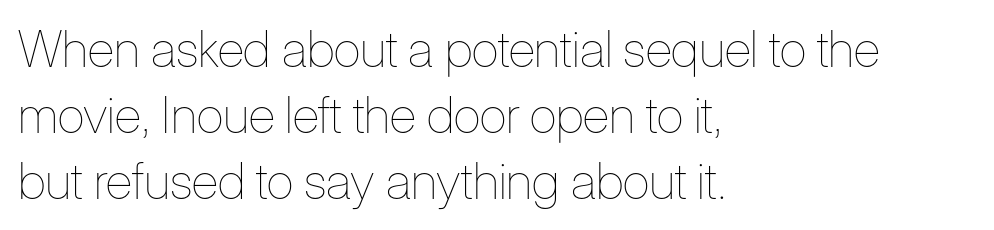
Q: Is the text bold? A: No.
Q: Is the text italic (slanted)? A: No, it is upright.
Q: Is the text underlined? A: No.
Q: How is the paragraph aligned? A: Left-aligned.
Q: Is the spacing between letters normal or unusually wide? A: Normal.
Q: Is the spacing between lines tight, normal or loose? A: Normal.
Q: Width (condensed, normal, or wide)? A: Condensed.
Q: Stroke contrast? A: Low.
Q: x-height? A: Medium.
Q: Monospaced? A: No.
